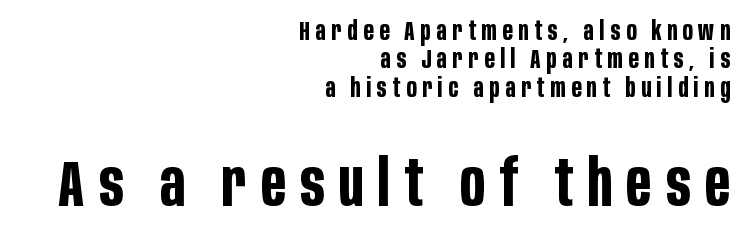
{"serif": "no", "italic": "no", "bold": "yes", "weight": "bold", "width": "condensed", "stroke_contrast": "low", "x_height": "large", "monospaced": "no", "underline": "no", "align": "right", "line_spacing": "tight", "line_spacing_ratio": 1.09, "letter_spacing": "wide", "letter_spacing_em": 0.22, "larger_block": "second", "size_ratio": 2.46, "glyph_px": 64}
